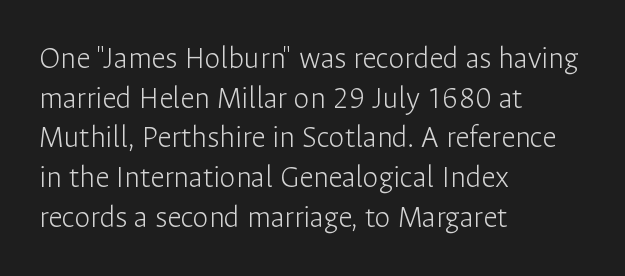
Q: Is the text bold? A: No.
Q: Is the text italic (slanted)? A: No, it is upright.
Q: Is the typeface a serif or a sans-serif typeface? A: Sans-serif.
Q: Is the text underlined? A: No.
Q: How is the paragraph aligned? A: Left-aligned.
Q: Is the spacing between letters normal or unusually wide? A: Normal.
Q: Width (condensed, normal, or wide)? A: Normal.
Q: Stroke contrast? A: Low.
Q: x-height? A: Medium.
Q: Monospaced? A: No.
